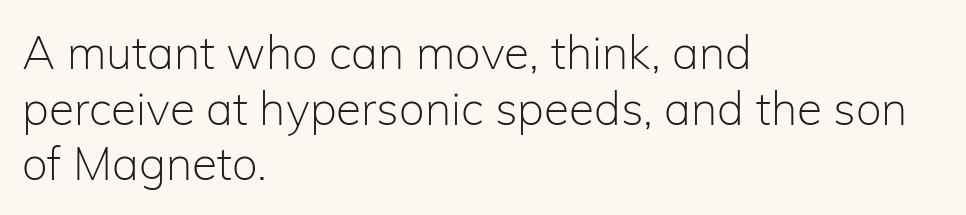
The image shows 46 px light sans-serif type, upright; set left-aligned, line spacing 1.21x, normal letter spacing, not underlined; low stroke contrast and a medium x-height.
